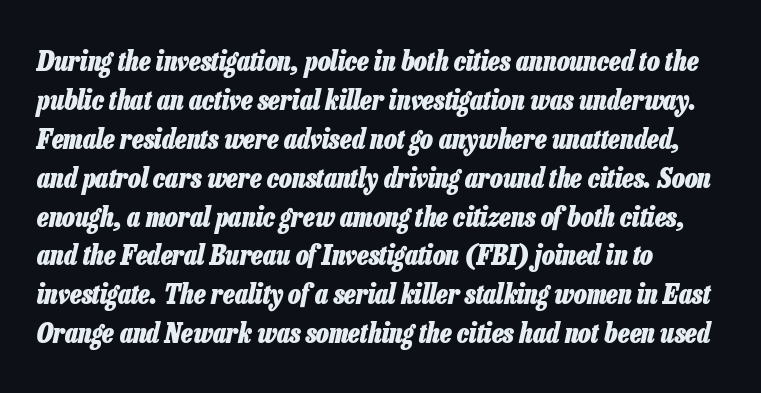
Q: Is the text bold? A: Yes.
Q: Is the text italic (slanted)? A: Yes, it leans right by about 13 degrees.
Q: Is the text underlined? A: No.
Q: How is the paragraph aligned? A: Left-aligned.
Q: Is the spacing between letters normal or unusually wide? A: Normal.
Q: Is the spacing between lines tight, normal or loose? A: Normal.
